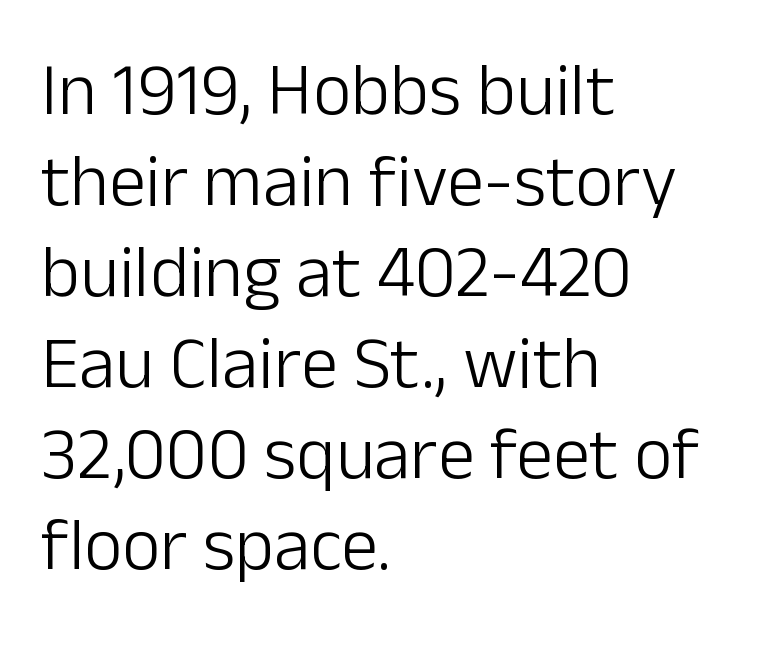
This sample is left-justified, so line endings fall wherever the words run out. This sample has the flowing, uneven cadence of proportional lettering. Letters have the restrained weight of plain body copy at most. Letters rest on an invisible, unmarked baseline. The horizontal fit of the characters is conventional and even.
